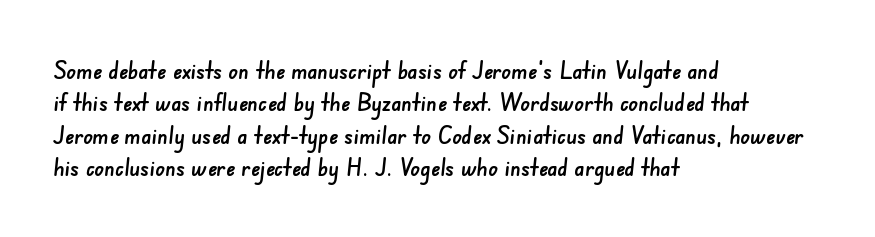
Notice how the passage keeps a crisp vertical edge on the left only. Descenders are the only things crossing below the line. Glyph-to-glyph distance matches everyday printed text. A normal amount of white space separates one row of letters from the next.
